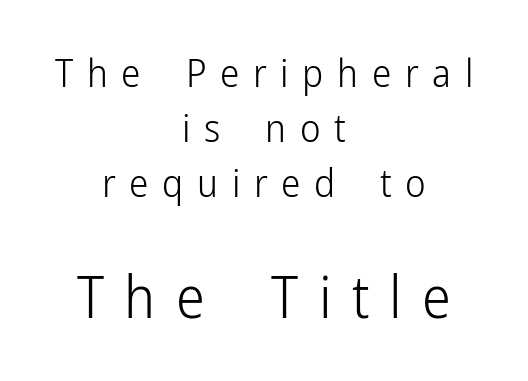
The image shows 58 px light, condensed sans-serif type, upright; set centered, normal line spacing (1.41x), unusually wide letter spacing (+0.35 em), not underlined; the second (bottom) block is 1.49x larger; low stroke contrast and a medium x-height.
